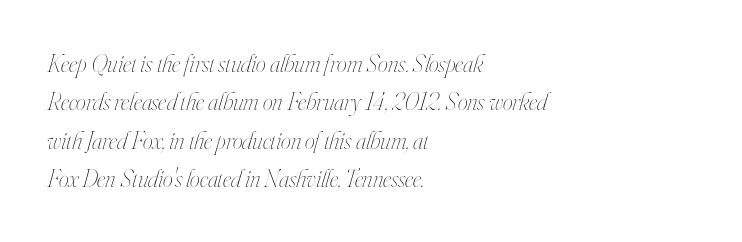
Typeset ragged right — the left edge is the straight one. Underlining? Definitely not there. The space between consecutive lines is moderate. No extra ink here — the face is not bold.
